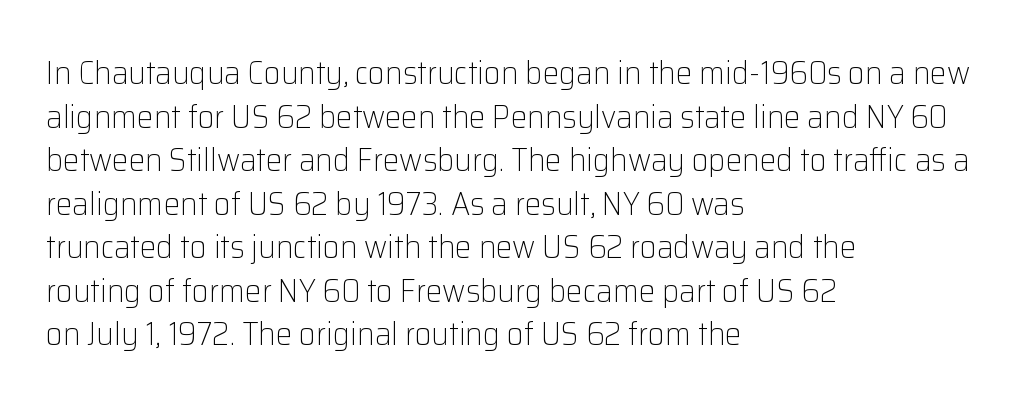
The image shows 33 px light sans-serif type, upright; set left-aligned, normal line spacing (1.32x), normal letter spacing, not underlined; low stroke contrast and a medium x-height.
